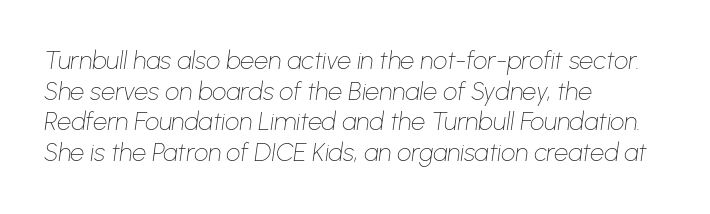
Q: Is the text bold? A: No.
Q: Is the text italic (slanted)? A: Yes, it leans right by about 8 degrees.
Q: Is the text underlined? A: No.
Q: How is the paragraph aligned? A: Left-aligned.
Q: Is the spacing between letters normal or unusually wide? A: Normal.
